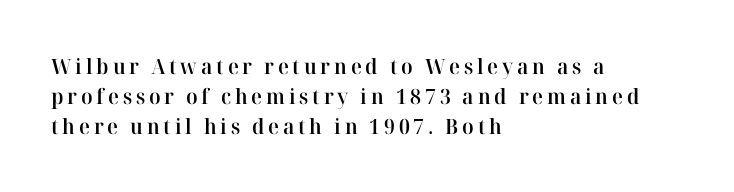
{"italic": "no", "bold": "semi", "underline": "no", "align": "left", "line_spacing": "normal", "line_spacing_ratio": 1.42, "glyph_px": 21}
